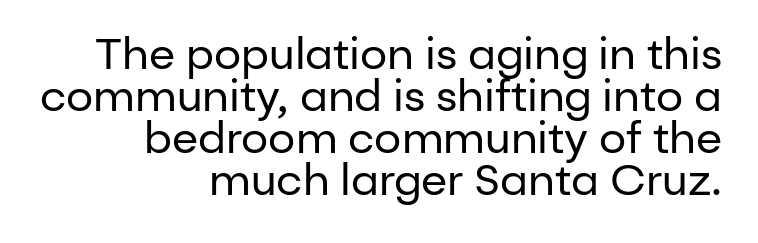
Q: Is the text bold? A: No.
Q: Is the text italic (slanted)? A: No, it is upright.
Q: Is the typeface a serif or a sans-serif typeface? A: Sans-serif.
Q: Is the text underlined? A: No.
Q: How is the paragraph aligned? A: Right-aligned.
Q: Is the spacing between letters normal or unusually wide? A: Normal.
Q: Is the spacing between lines tight, normal or loose? A: Tight.
Q: Width (condensed, normal, or wide)? A: Normal.
Q: Stroke contrast? A: Low.
Q: x-height? A: Medium.
Q: Monospaced? A: No.
